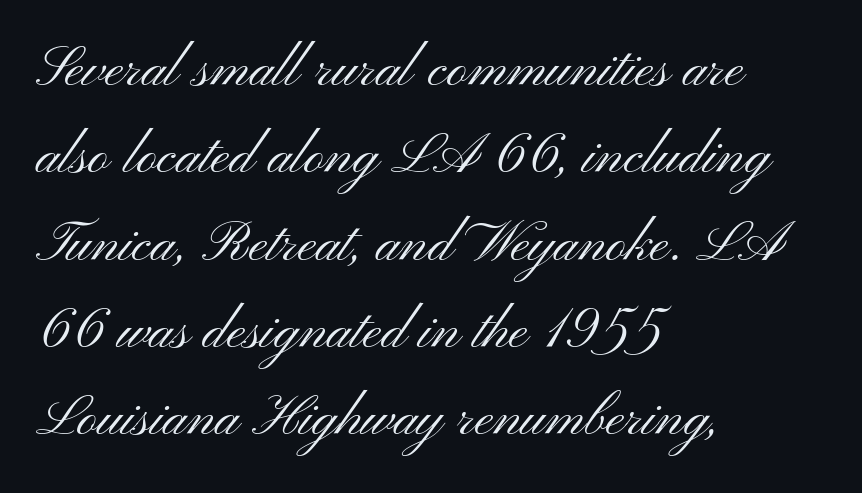
The image shows 56 px light, wide sans-serif type; set left-aligned, normal line spacing (1.56x), normal letter spacing, not underlined; medium stroke contrast and a small x-height.
